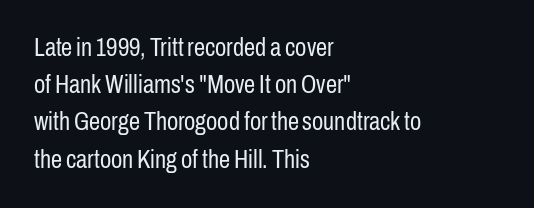
The image shows 25 px text type, upright; set left-aligned, normal line spacing (1.49x), normal letter spacing, not underlined.
